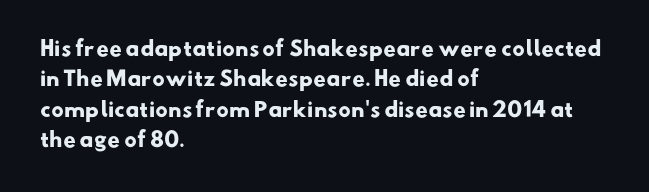
{"bold": "yes", "underline": "no", "align": "left", "line_spacing": "normal", "line_spacing_ratio": 1.52, "letter_spacing": "normal", "letter_spacing_em": 0.0, "glyph_px": 20}
